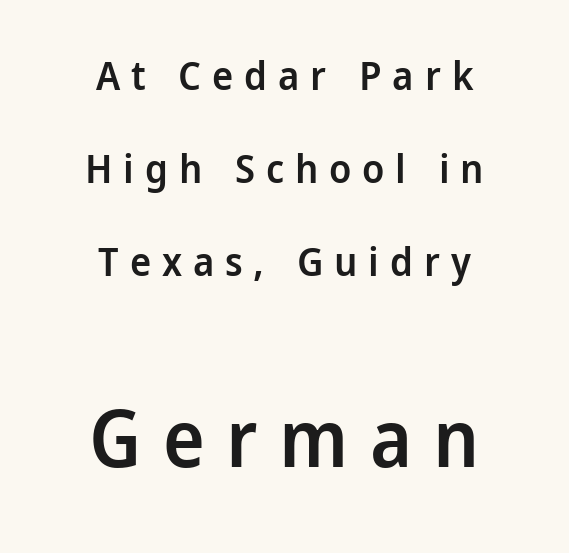
The image shows 79 px semibold sans-serif type, upright; set centered, loose line spacing (2.33x), unusually wide letter spacing (+0.27 em), not underlined; the second (bottom) block is 1.98x larger; low stroke contrast and a medium x-height.
